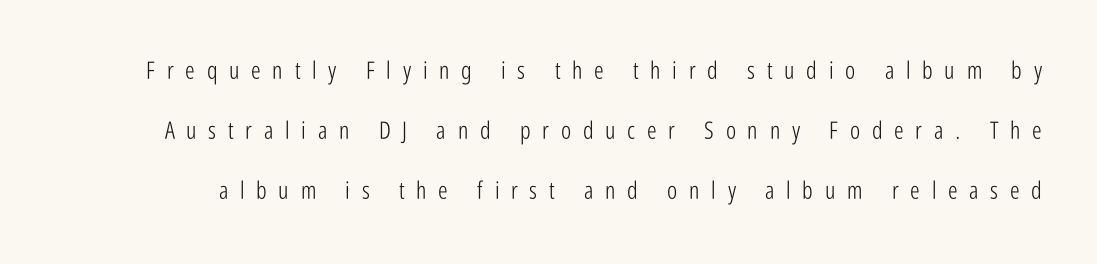
{"italic": "no", "bold": "no", "underline": "no", "line_spacing": "loose", "line_spacing_ratio": 2.49, "letter_spacing": "wide", "letter_spacing_em": 0.49, "glyph_px": 24}
